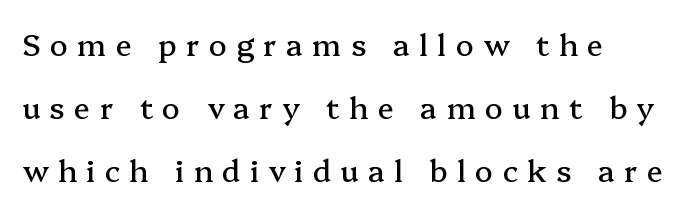
Q: Is the text italic (slanted)? A: No, it is upright.
Q: Is the typeface a serif or a sans-serif typeface? A: Serif.
Q: Is the text underlined? A: No.
Q: How is the paragraph aligned? A: Left-aligned.
Q: Is the spacing between letters normal or unusually wide? A: Unusually wide.
Q: Is the spacing between lines tight, normal or loose? A: Loose.
Q: Width (condensed, normal, or wide)? A: Normal.
Q: Stroke contrast? A: Medium.
Q: x-height? A: Medium.
Q: Monospaced? A: No.
